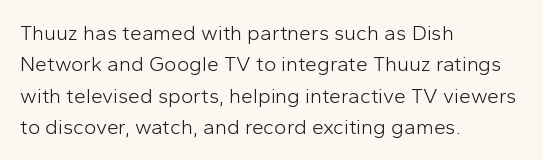
Q: Is the text bold? A: No.
Q: Is the text italic (slanted)? A: No, it is upright.
Q: Is the text underlined? A: No.
Q: How is the paragraph aligned? A: Left-aligned.
Q: Is the spacing between letters normal or unusually wide? A: Normal.
Q: Is the spacing between lines tight, normal or loose? A: Normal.
